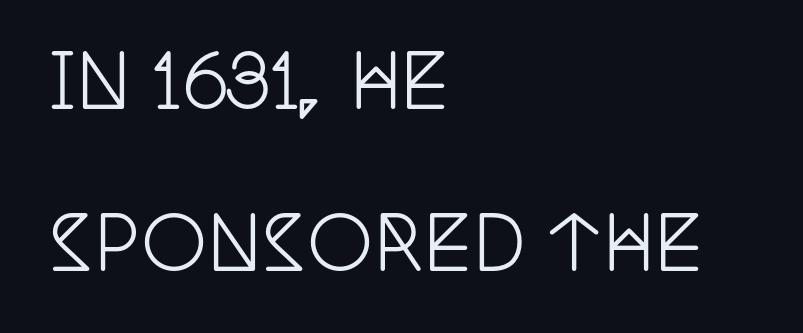
Q: Is the text italic (slanted)? A: No, it is upright.
Q: Is the typeface a serif or a sans-serif typeface? A: Serif.
Q: Is the text underlined? A: No.
Q: How is the paragraph aligned? A: Left-aligned.
Q: Is the spacing between letters normal or unusually wide? A: Normal.
Q: Is the spacing between lines tight, normal or loose? A: Loose.
Q: Width (condensed, normal, or wide)? A: Condensed.
Q: Stroke contrast? A: Low.
Q: x-height? A: Large.
Q: Monospaced? A: No.
